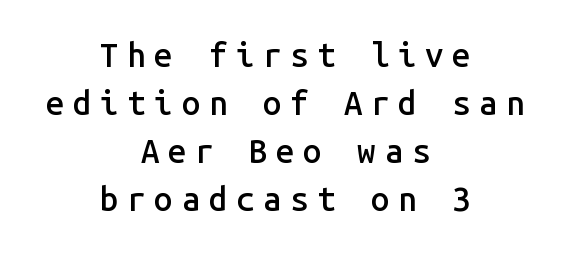
The image shows 33 px semibold sans-serif type, upright, monospaced; set centered, normal line spacing (1.45x), unusually wide letter spacing (+0.26 em), not underlined; low stroke contrast and a medium x-height.
